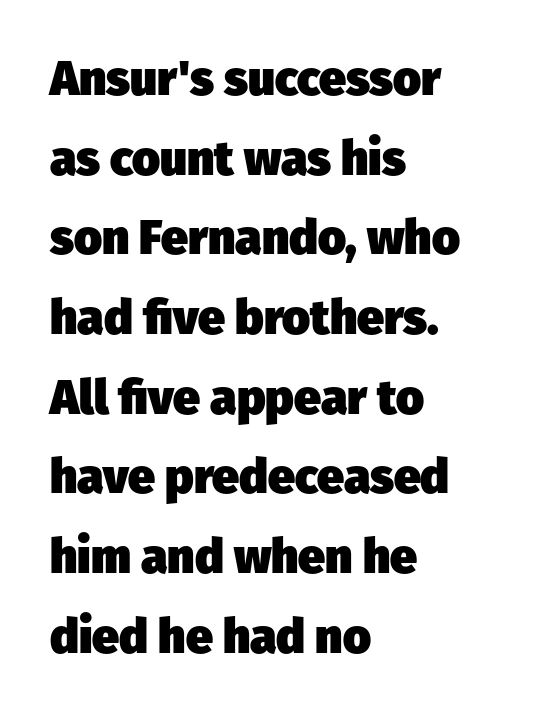
The image shows 48 px heavy sans-serif type; set left-aligned, normal line spacing (1.66x), normal letter spacing, not underlined; low stroke contrast and a medium x-height.
